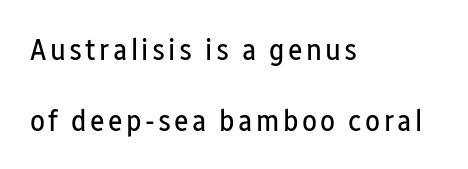
The image shows 31 px regular-weight, condensed sans-serif type, upright; set left-aligned, loose line spacing (2.28x), not underlined; low stroke contrast and a medium x-height.
